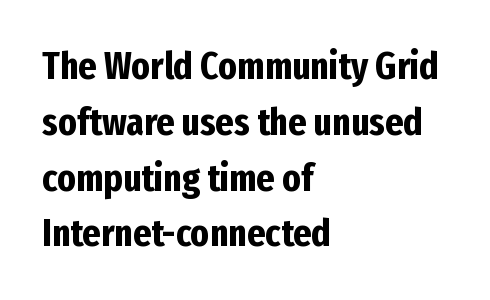
The image shows 39 px bold, condensed sans-serif type, upright; set left-aligned, normal line spacing (1.43x), normal letter spacing, not underlined; low stroke contrast and a medium x-height.
